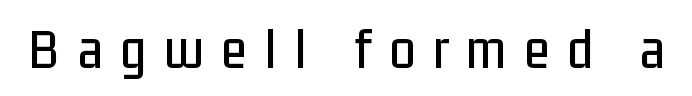
The rendering uses natural spacing where letterforms have individual widths. Tall strokes in this sample are plumb rather than angled. The font family rendered here belongs to the sans-serif group. Clear beneath every line of the passage. Short note: letters widely spaced.
